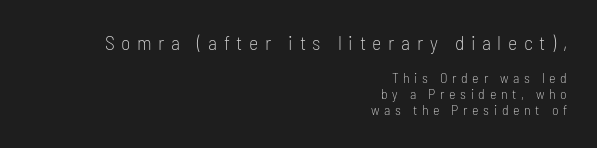
The image shows 20 px text type, upright; set right-aligned, tight line spacing (1.14x), unusually wide letter spacing (+0.33 em), not underlined; the first (top) block is 1.43x larger.
